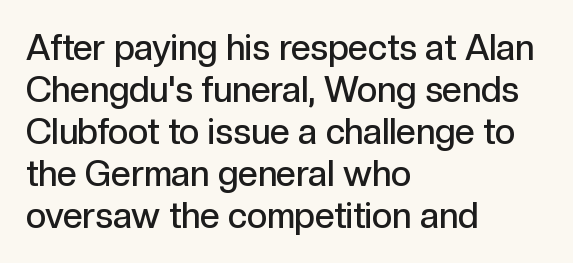
Each letter's strokes conclude bluntly, with no projecting serifs. The setting favours the left margin, as ordinary paragraphs usually do. Italic? Not at all — the glyphs are vertical. What weight is shown? A semibold, between regular and bold. The letters advance in unequal steps, a hallmark of proportional type. A bare baseline throughout the passage.
